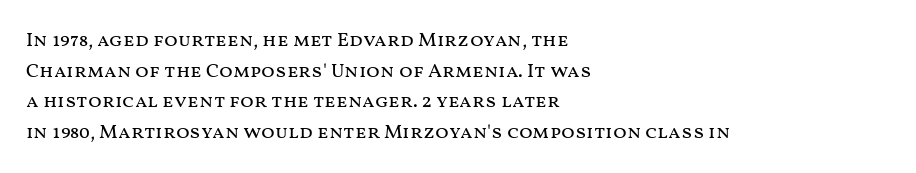
{"italic": "no", "bold": "no", "underline": "no", "align": "left", "line_spacing": "normal", "line_spacing_ratio": 1.53, "letter_spacing": "normal", "letter_spacing_em": 0.0, "glyph_px": 20}
